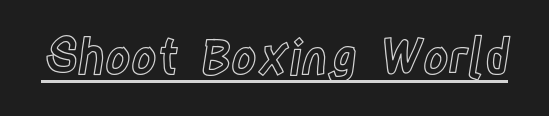
The image shows 49 px condensed type; set normal letter spacing, underlined; a large x-height.
